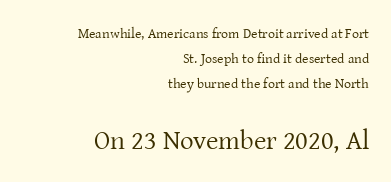
The image shows 27 px text type, upright; set right-aligned, line spacing 1.8x, normal letter spacing, not underlined; the second (bottom) block is 1.93x larger.
